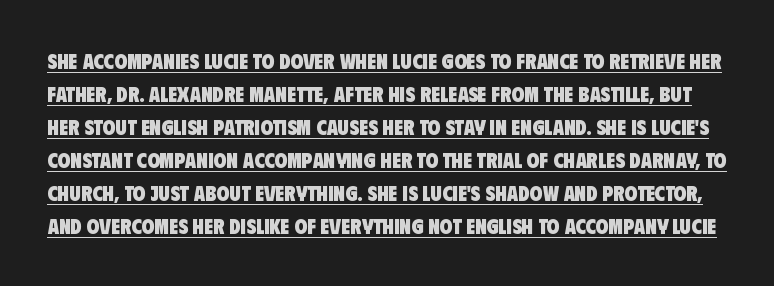
Short note: letters normally spaced. The rendering uses the underline text-decoration. Students, observe: this is what conventionally led text looks like. As a designer I'd log this as weight 700, bold.
